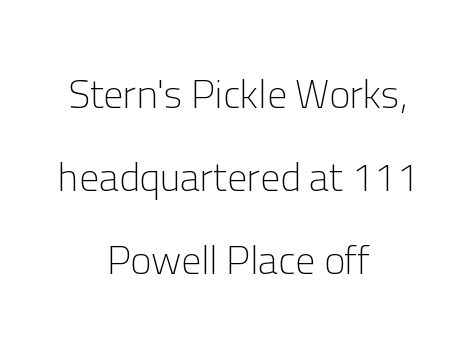
{"serif": "no", "italic": "no", "bold": "no", "weight": "light", "width": "normal", "stroke_contrast": "low", "x_height": "medium", "monospaced": "no", "underline": "no", "align": "center", "line_spacing": "loose", "line_spacing_ratio": 2.08, "letter_spacing": "normal", "letter_spacing_em": 0.0, "glyph_px": 40}
